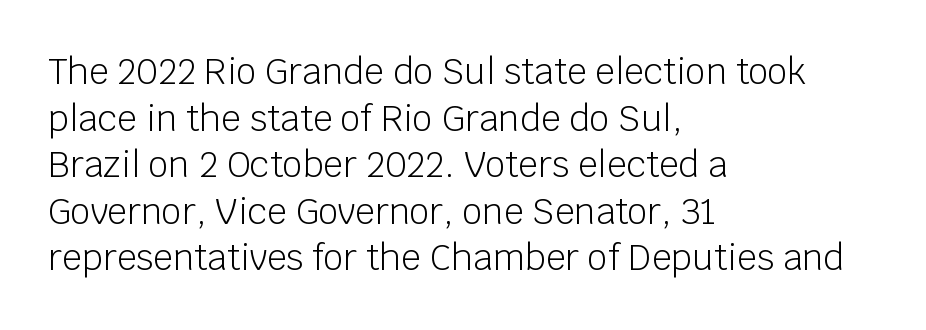
Q: Is the text bold? A: No.
Q: Is the text italic (slanted)? A: No, it is upright.
Q: Is the typeface a serif or a sans-serif typeface? A: Sans-serif.
Q: Is the text underlined? A: No.
Q: How is the paragraph aligned? A: Left-aligned.
Q: Is the spacing between letters normal or unusually wide? A: Normal.
Q: Is the spacing between lines tight, normal or loose? A: Normal.
Q: Width (condensed, normal, or wide)? A: Normal.
Q: Stroke contrast? A: Low.
Q: x-height? A: Large.
Q: Monospaced? A: No.
